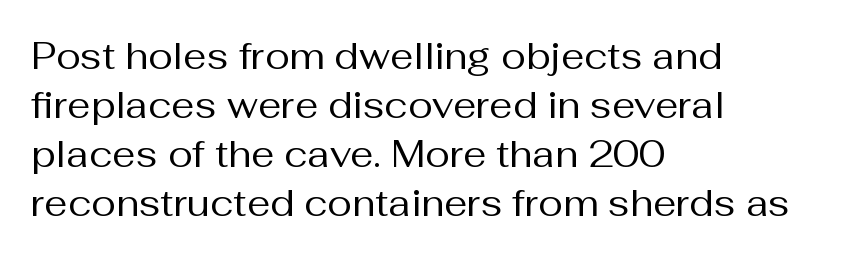
{"serif": "no", "italic": "no", "bold": "no", "weight": "regular", "width": "normal", "stroke_contrast": "medium", "x_height": "medium", "monospaced": "no", "underline": "no", "align": "left", "line_spacing": "normal", "line_spacing_ratio": 1.32, "letter_spacing": "normal", "letter_spacing_em": 0.0, "glyph_px": 37}
